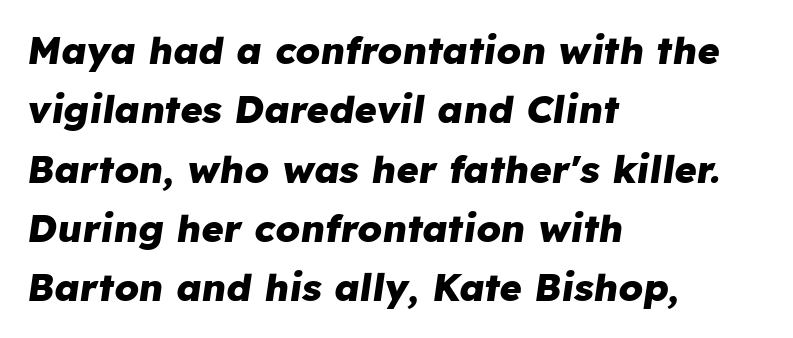
Q: Is the text bold? A: Yes.
Q: Is the text italic (slanted)? A: Yes, it leans right by about 8 degrees.
Q: Is the text underlined? A: No.
Q: How is the paragraph aligned? A: Left-aligned.
Q: Is the spacing between letters normal or unusually wide? A: Normal.
Q: Is the spacing between lines tight, normal or loose? A: Normal.
Q: Width (condensed, normal, or wide)? A: Normal.
Q: Stroke contrast? A: Low.
Q: x-height? A: Medium.
Q: Monospaced? A: No.
